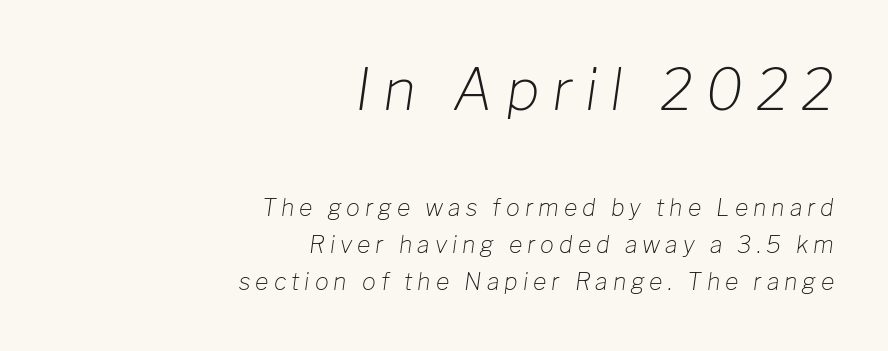
The image shows 57 px light type, italic (leaning right); set right-aligned, normal line spacing (1.63x), unusually wide letter spacing (+0.22 em), not underlined; the first (top) block is 2.48x larger; low stroke contrast and a medium x-height.
